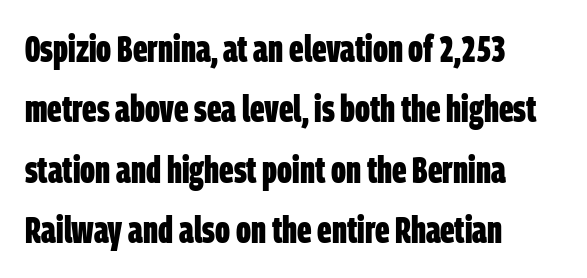
Are there feet on the stems? There aren't — it's a sans. The gap between lines stays unmarked. These lines keep a tight, regular rhythm from letter to letter. Heavy-handed strokes throughout: this text is bold.
